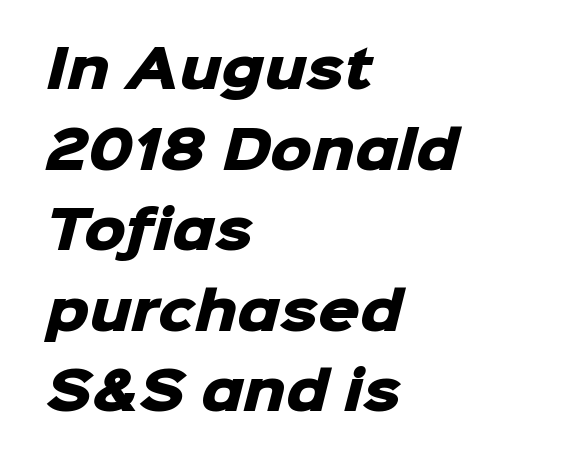
Leading matches the norm, producing a regular column. Look at the bottom of the vertical strokes: they stop flat, with no serifs. The passage shown is typed in a proportional face where columns would drift. A dark, heavy texture on the line: the type is bold.
